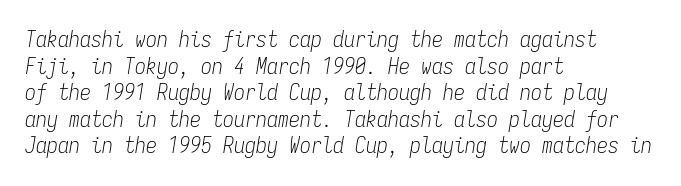
The image shows 22 px text type, italic (leaning right); set left-aligned, line spacing 1.21x, normal letter spacing, not underlined.
